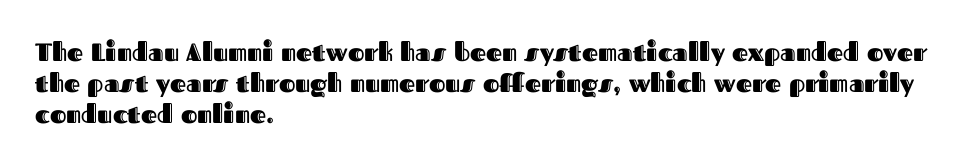
Q: Is the text italic (slanted)? A: No, it is upright.
Q: Is the text underlined? A: No.
Q: How is the paragraph aligned? A: Left-aligned.
Q: Is the spacing between letters normal or unusually wide? A: Normal.
